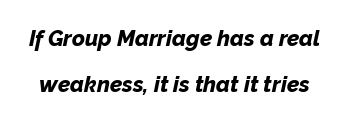
The image shows 22 px bold type, italic (leaning right); set loose line spacing (2.09x), normal letter spacing, not underlined.
